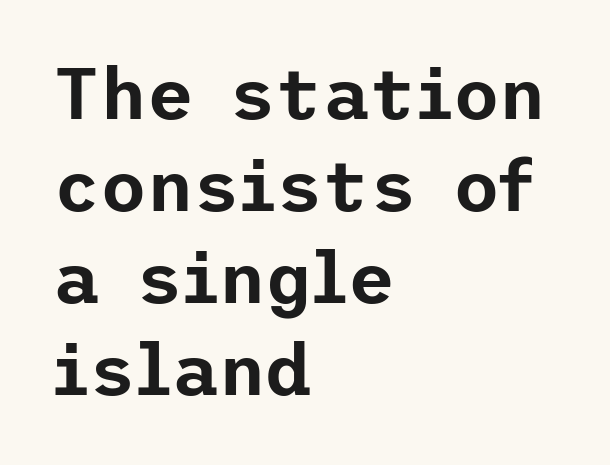
The text block is weighted toward the left margin, trailing off unevenly rightward. Words appear dense and cohesive because spacing is normal. The type sits square on the baseline with zero lean. The glyphs in this specimen are sans serif.
